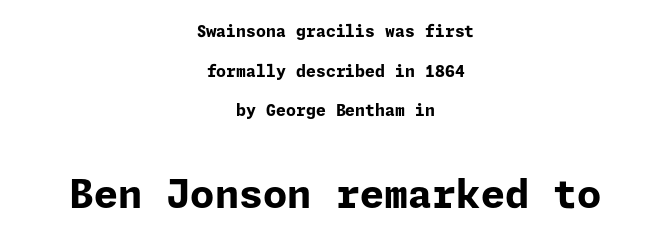
Q: Is the text bold? A: Yes.
Q: Is the text italic (slanted)? A: No, it is upright.
Q: Is the typeface a serif or a sans-serif typeface? A: Sans-serif.
Q: Is the text underlined? A: No.
Q: How is the paragraph aligned? A: Centered.
Q: Is the spacing between letters normal or unusually wide? A: Normal.
Q: Is the spacing between lines tight, normal or loose? A: Loose.
Q: Which block of text is set in a larger size, the first (top) or the second (bottom)? A: The second (bottom) one.
Q: Width (condensed, normal, or wide)? A: Normal.
Q: Stroke contrast? A: Low.
Q: x-height? A: Medium.
